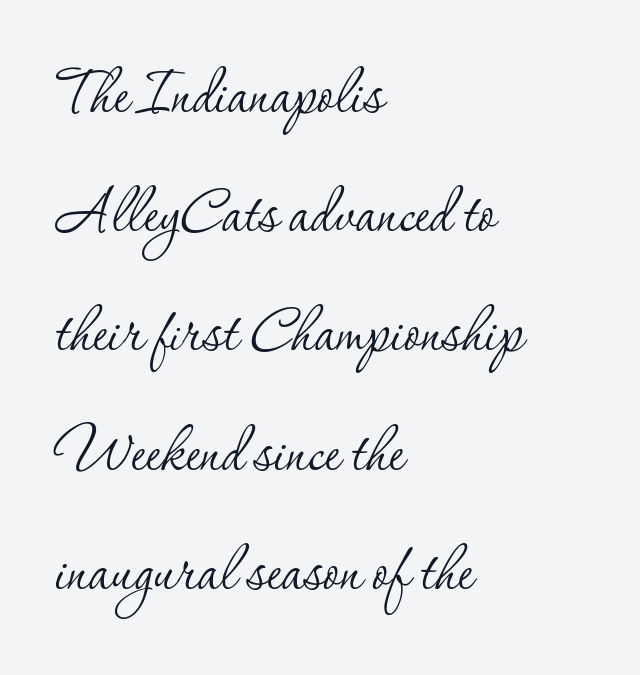
The image shows 75 px thin serif type; set left-aligned, normal line spacing (1.59x), normal letter spacing, not underlined; low stroke contrast and a small x-height.
